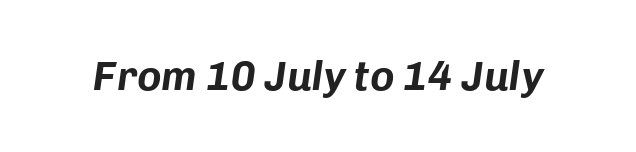
The image shows 41 px bold type, italic (leaning right); set normal letter spacing, not underlined; low stroke contrast and a medium x-height.
